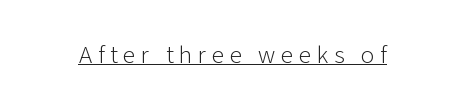
Q: Is the text bold? A: No.
Q: Is the text italic (slanted)? A: No, it is upright.
Q: Is the text underlined? A: Yes.
Q: Is the spacing between letters normal or unusually wide? A: Unusually wide.
